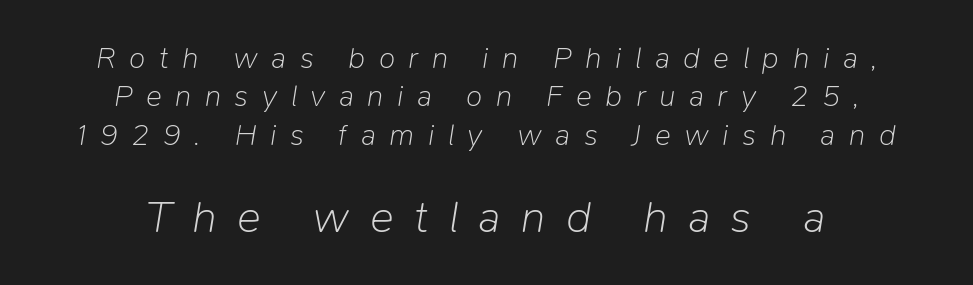
{"italic": "yes", "lean": "right", "slant_degrees": 9, "bold": "no", "weight": "light", "width": "normal", "stroke_contrast": "low", "x_height": "medium", "monospaced": "no", "underline": "no", "align": "center", "line_spacing": "normal", "line_spacing_ratio": 1.28, "letter_spacing": "wide", "letter_spacing_em": 0.45, "larger_block": "second", "size_ratio": 1.5, "glyph_px": 45}
